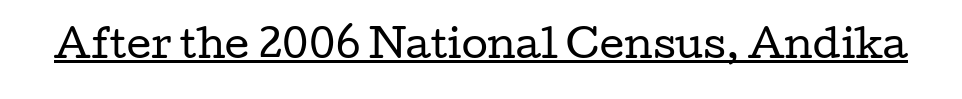
The image shows 38 px regular-weight, wide serif type, upright; set normal letter spacing, underlined; low stroke contrast and a medium x-height.
